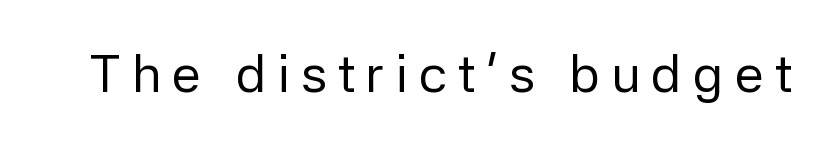
The image shows 53 px regular-weight sans-serif type, upright; set unusually wide letter spacing (+0.2 em), not underlined; low stroke contrast and a medium x-height.
